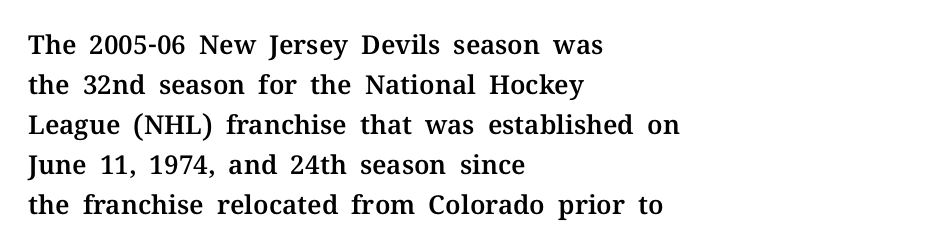
The image shows 26 px text type, upright; set left-aligned, normal line spacing (1.54x), normal letter spacing, not underlined.
